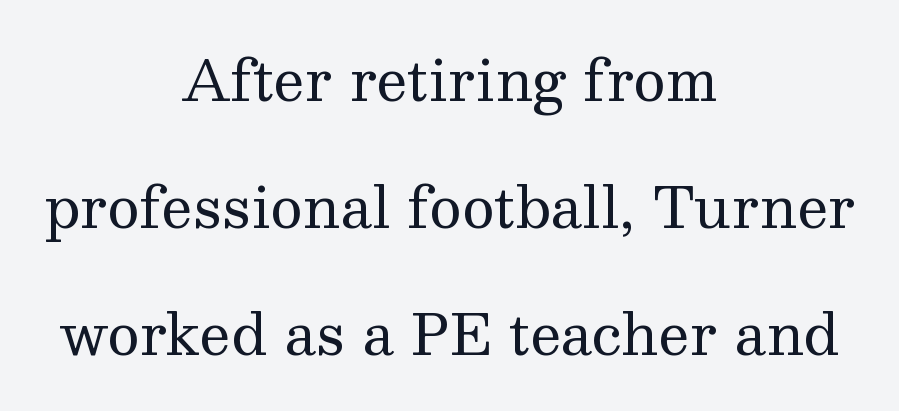
{"serif": "yes", "italic": "no", "bold": "no", "weight": "regular", "width": "normal", "stroke_contrast": "medium", "x_height": "medium", "monospaced": "no", "underline": "no", "align": "center", "line_spacing": "loose", "line_spacing_ratio": 2.27, "letter_spacing": "normal", "letter_spacing_em": 0.0, "glyph_px": 56}
